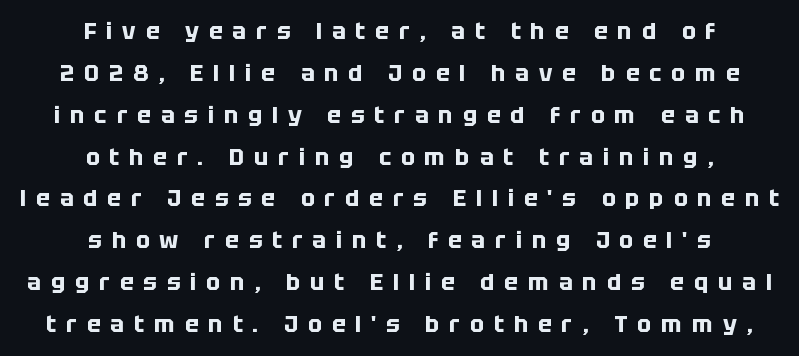
The image shows 23 px bold type, upright; set centered, line spacing 1.82x, unusually wide letter spacing (+0.43 em), not underlined.
